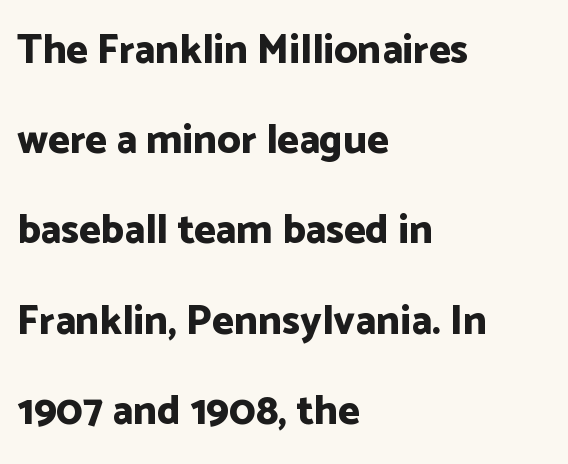
The line-height multiplier appears high, well above default. A typesetter would label this face a sans. The zone under the glyphs is completely vacant. Do the letters lean? They stand straight. The lines are quadded left.
